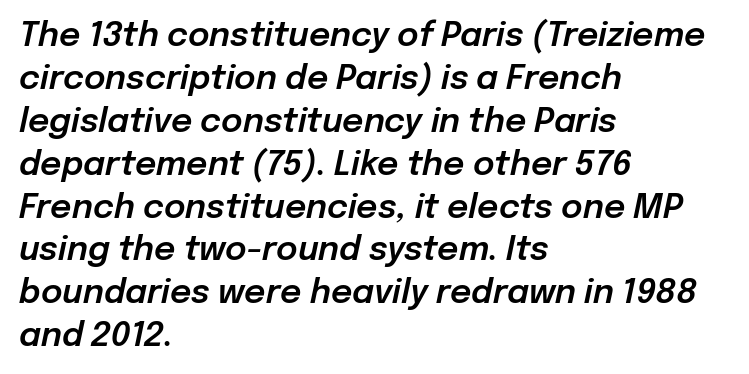
Caption: standard tracking, unaltered. The rag falls on the right side of this text block. Regular leading. In terms of posture, this sample is oblique. Looks like regular typesetting: each glyph gets only the width it needs. Descender tails drop into unmarked territory.
